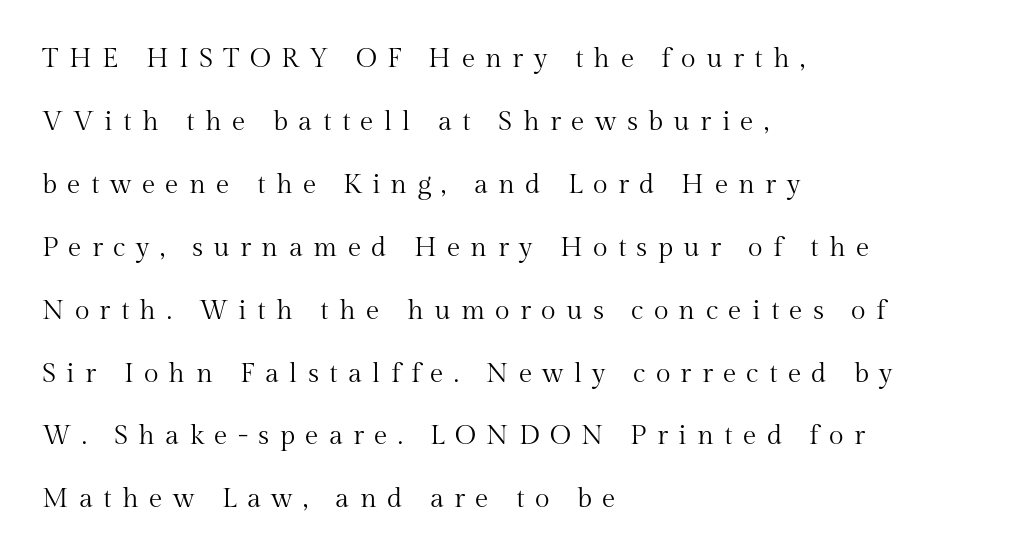
{"italic": "no", "bold": "no", "underline": "no", "align": "left", "line_spacing": "loose", "line_spacing_ratio": 2.33, "letter_spacing": "wide", "letter_spacing_em": 0.38, "glyph_px": 27}
